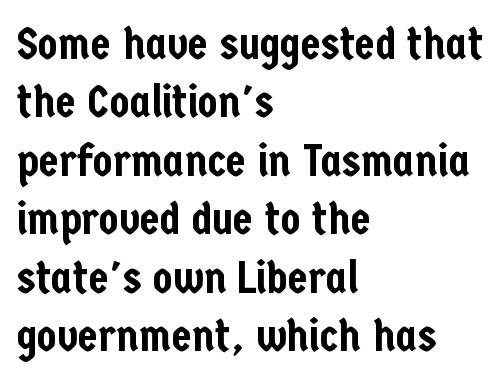
Q: Is the text italic (slanted)? A: No, it is upright.
Q: Is the typeface a serif or a sans-serif typeface? A: Sans-serif.
Q: Is the text underlined? A: No.
Q: How is the paragraph aligned? A: Left-aligned.
Q: Is the spacing between letters normal or unusually wide? A: Normal.
Q: Is the spacing between lines tight, normal or loose? A: Normal.
Q: Width (condensed, normal, or wide)? A: Condensed.
Q: Stroke contrast? A: Low.
Q: x-height? A: Medium.
Q: Monospaced? A: No.
